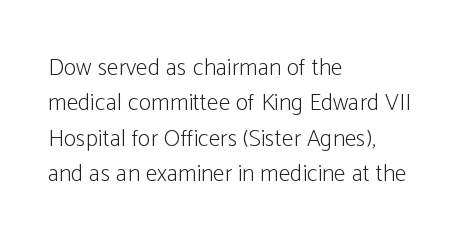
{"italic": "no", "bold": "no", "underline": "no", "align": "left", "line_spacing": "normal", "line_spacing_ratio": 1.47, "letter_spacing": "normal", "letter_spacing_em": 0.0, "glyph_px": 24}
